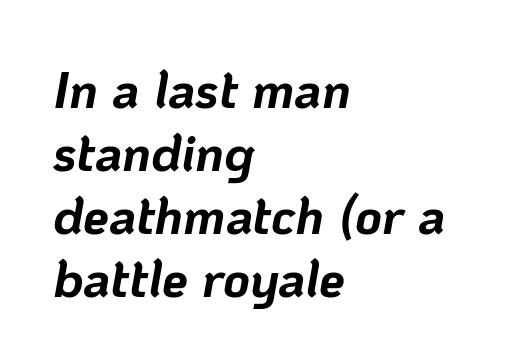
The image shows 52 px bold type, italic (leaning right); set left-aligned, line spacing 1.21x, normal letter spacing, not underlined; low stroke contrast and a medium x-height.
